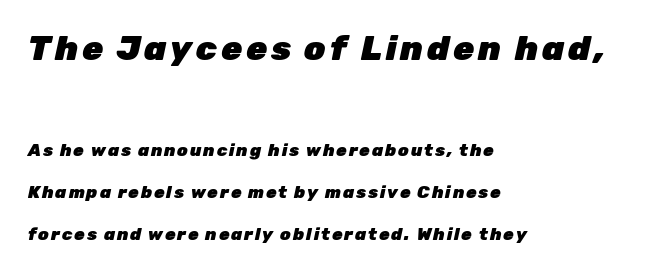
Type size steps down from the first block to the second. Lines of text with bare space underneath. A typesetter would mark this as italic. The leading is generous, giving the passage an open texture.
